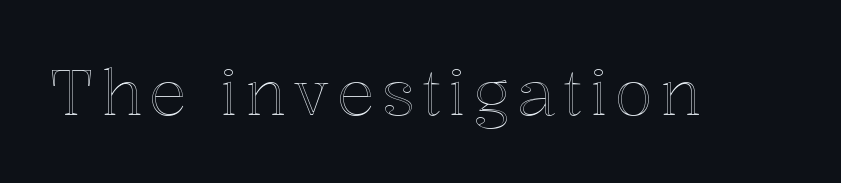
Q: Is the text italic (slanted)? A: No, it is upright.
Q: Is the text underlined? A: No.
Q: Width (condensed, normal, or wide)? A: Normal.
Q: x-height? A: Medium.
Q: Monospaced? A: No.
